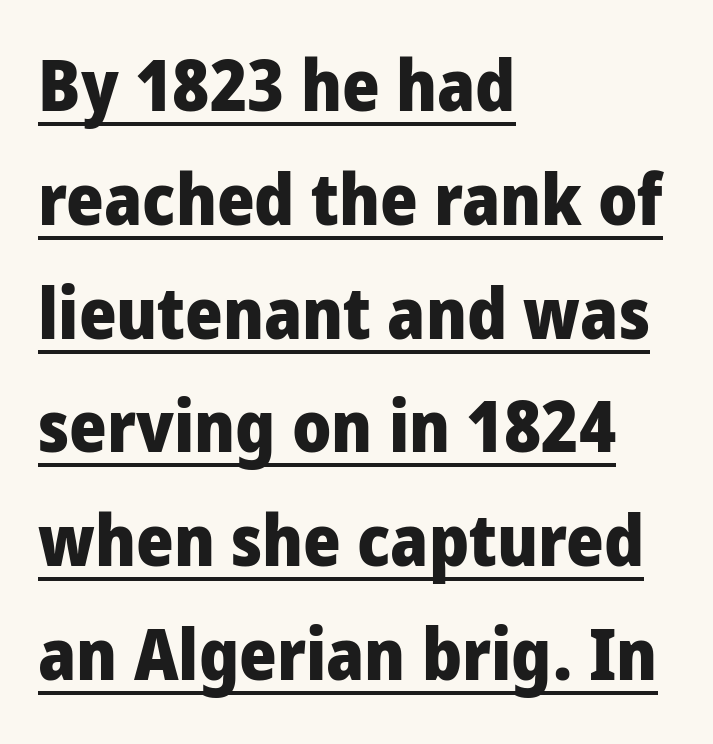
Q: Is the text bold? A: Yes.
Q: Is the text italic (slanted)? A: No, it is upright.
Q: Is the typeface a serif or a sans-serif typeface? A: Sans-serif.
Q: Is the text underlined? A: Yes.
Q: How is the paragraph aligned? A: Left-aligned.
Q: Is the spacing between letters normal or unusually wide? A: Normal.
Q: Is the spacing between lines tight, normal or loose? A: Normal.
Q: Width (condensed, normal, or wide)? A: Condensed.
Q: Stroke contrast? A: Low.
Q: x-height? A: Large.
Q: Monospaced? A: No.
